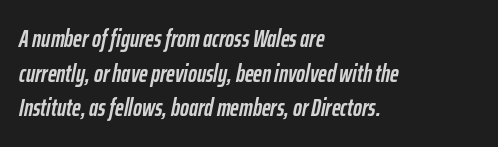
The paragraph has a hard left edge and a soft right edge. You could call the tracking neutral — neither tight nor loose. Just letters on the line, the space beneath them empty. When letters slant like this, we call the style italic. Quick note: interline space is typical. What weight is shown? A full bold with thick strokes.
